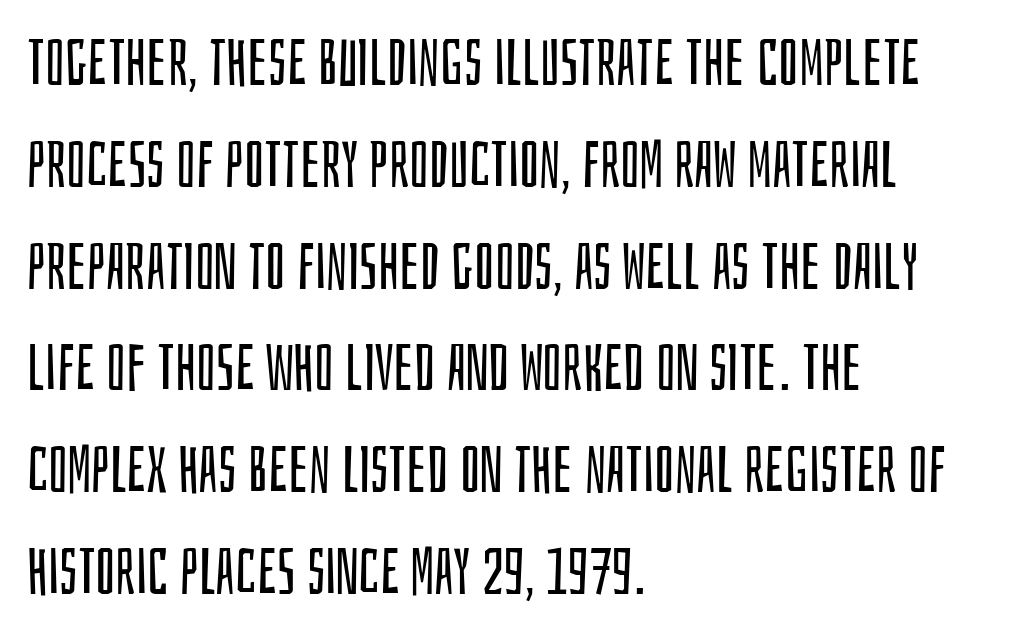
Q: Is the text bold? A: No.
Q: Is the text italic (slanted)? A: No, it is upright.
Q: Is the typeface a serif or a sans-serif typeface? A: Sans-serif.
Q: Is the text underlined? A: No.
Q: How is the paragraph aligned? A: Left-aligned.
Q: Is the spacing between letters normal or unusually wide? A: Normal.
Q: Is the spacing between lines tight, normal or loose? A: Normal.
Q: Width (condensed, normal, or wide)? A: Condensed.
Q: Stroke contrast? A: Low.
Q: x-height? A: Large.
Q: Monospaced? A: No.
